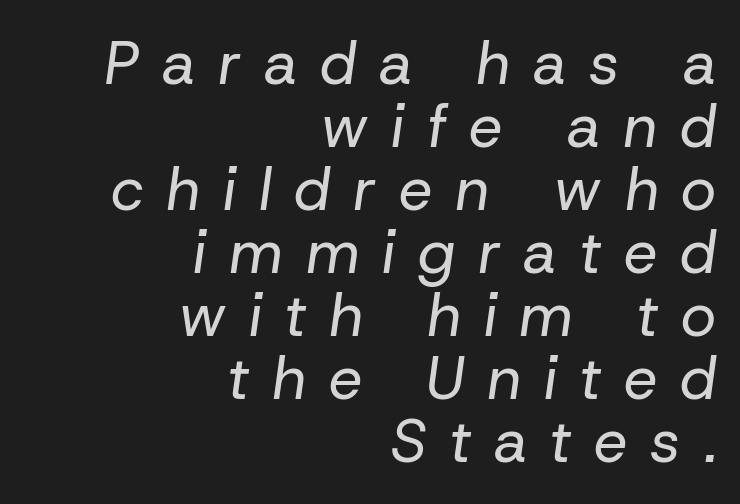
Q: Is the text bold? A: No.
Q: Is the text italic (slanted)? A: Yes, it leans right by about 8 degrees.
Q: Is the text underlined? A: No.
Q: How is the paragraph aligned? A: Right-aligned.
Q: Is the spacing between letters normal or unusually wide? A: Unusually wide.
Q: Is the spacing between lines tight, normal or loose? A: Tight.
Q: Width (condensed, normal, or wide)? A: Normal.
Q: Stroke contrast? A: Low.
Q: x-height? A: Medium.
Q: Monospaced? A: No.
